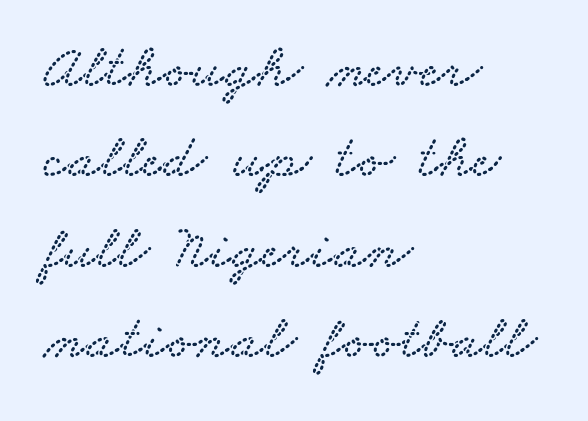
{"serif": "yes", "width": "wide", "stroke_contrast": "low", "x_height": "small", "monospaced": "no", "underline": "no", "align": "left", "line_spacing": "normal", "line_spacing_ratio": 1.48, "letter_spacing": "normal", "letter_spacing_em": 0.0, "glyph_px": 61}
